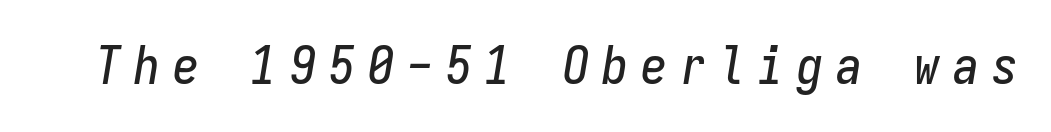
The image shows 52 px condensed type, italic (leaning right), monospaced; set unusually wide letter spacing (+0.25 em), not underlined; low stroke contrast and a medium x-height.
